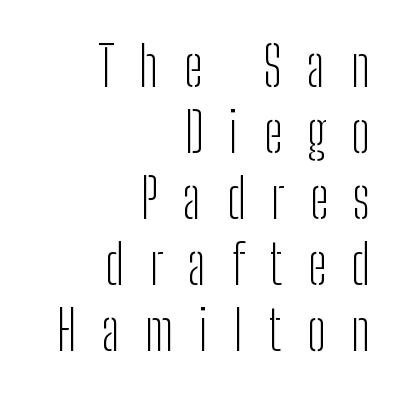
Is there any slant? The stems are plumb. What kind of face is this? One without serifs — a sans. The area under the type is left untouched. The horizontal fit of the characters is loose and conspicuously gappy. A student would call this right alignment; a typographer would say flush right, rag left.
